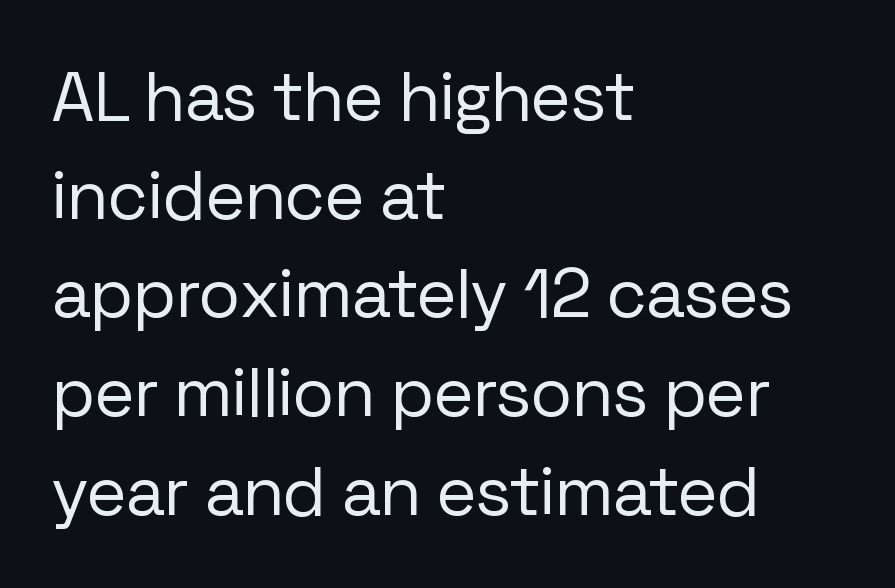
The image shows 69 px regular-weight sans-serif type, upright; set left-aligned, normal line spacing (1.43x), normal letter spacing, not underlined; low stroke contrast and a medium x-height.
